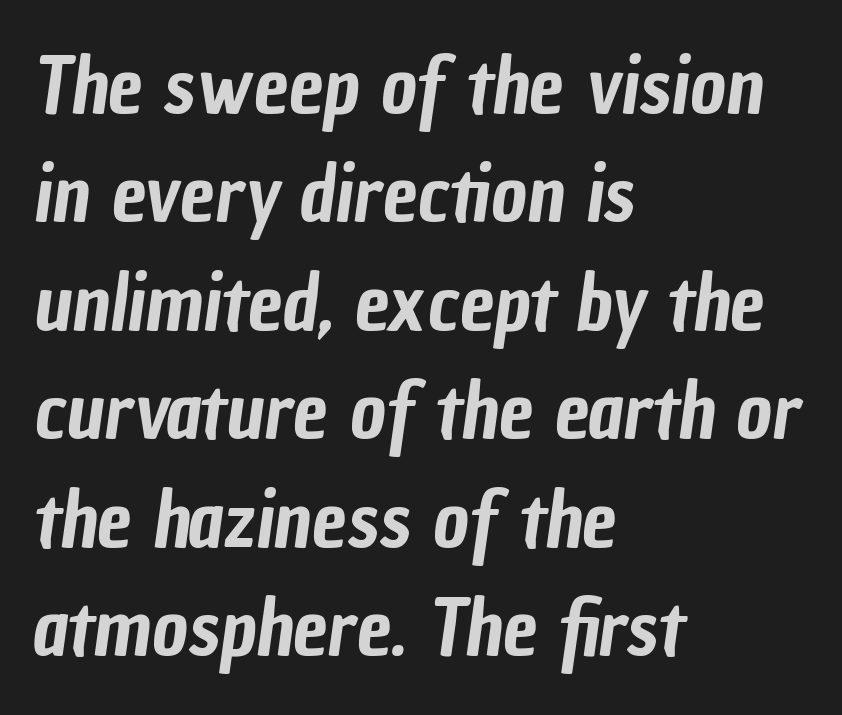
{"serif": "no", "width": "condensed", "stroke_contrast": "low", "x_height": "medium", "monospaced": "no", "underline": "no", "align": "left", "line_spacing": "normal", "line_spacing_ratio": 1.39, "letter_spacing": "normal", "letter_spacing_em": 0.0, "glyph_px": 78}
